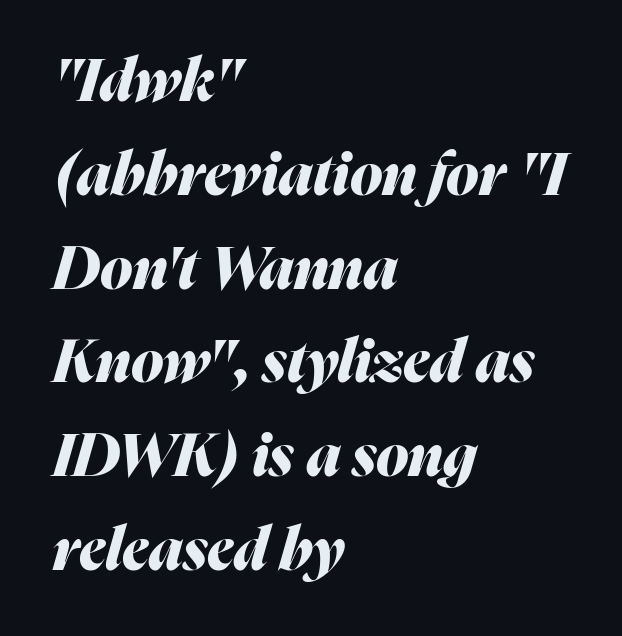
Q: Is the text bold? A: Yes.
Q: Is the text italic (slanted)? A: Yes, it leans right by about 16 degrees.
Q: Is the text underlined? A: No.
Q: How is the paragraph aligned? A: Left-aligned.
Q: Is the spacing between letters normal or unusually wide? A: Normal.
Q: Is the spacing between lines tight, normal or loose? A: Normal.
Q: Width (condensed, normal, or wide)? A: Normal.
Q: Stroke contrast? A: Medium.
Q: x-height? A: Medium.
Q: Monospaced? A: No.
